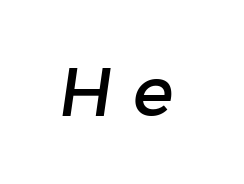
Q: Is the typeface a serif or a sans-serif typeface? A: Sans-serif.
Q: Is the text underlined? A: No.
Q: Is the spacing between letters normal or unusually wide? A: Unusually wide.
Q: Width (condensed, normal, or wide)? A: Normal.
Q: Stroke contrast? A: Low.
Q: x-height? A: Medium.
Q: Monospaced? A: No.
